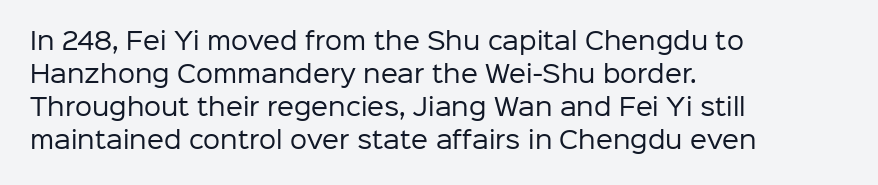
Q: Is the text bold? A: No.
Q: Is the text italic (slanted)? A: No, it is upright.
Q: Is the text underlined? A: No.
Q: How is the paragraph aligned? A: Left-aligned.
Q: Is the spacing between letters normal or unusually wide? A: Normal.
Q: Is the spacing between lines tight, normal or loose? A: Normal.
